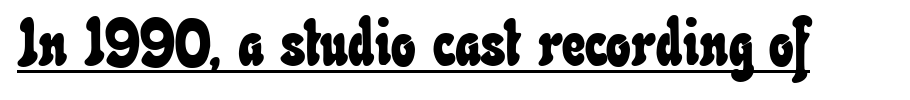
What stands out about the letter spacing? Nothing — it is the standard amount. The rendering uses the underline text-decoration. Proportional: the letters do not fall into vertical columns.
